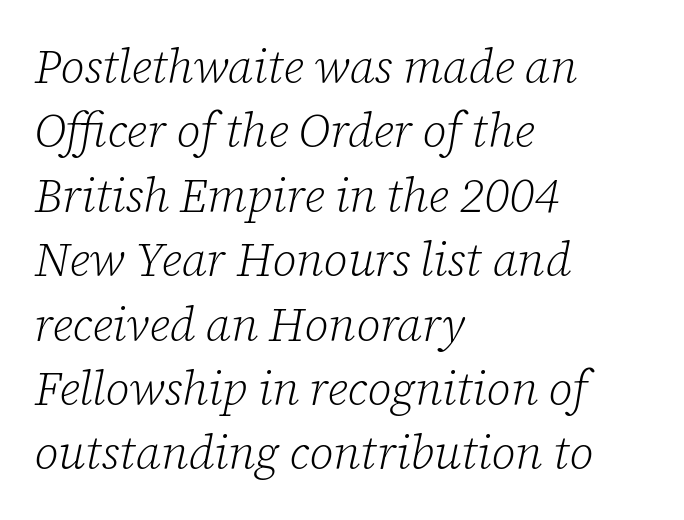
Q: Is the text bold? A: No.
Q: Is the text italic (slanted)? A: Yes, it leans right by about 12 degrees.
Q: Is the typeface a serif or a sans-serif typeface? A: Serif.
Q: Is the text underlined? A: No.
Q: How is the paragraph aligned? A: Left-aligned.
Q: Is the spacing between letters normal or unusually wide? A: Normal.
Q: Is the spacing between lines tight, normal or loose? A: Normal.
Q: Width (condensed, normal, or wide)? A: Normal.
Q: Stroke contrast? A: Low.
Q: x-height? A: Medium.
Q: Monospaced? A: No.
